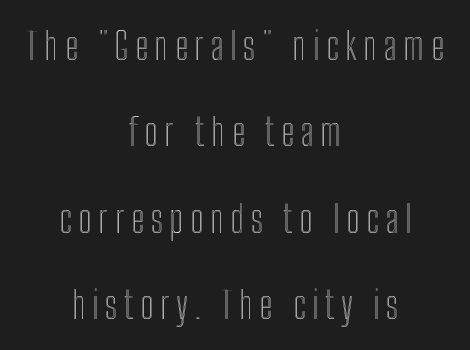
{"italic": "no", "width": "condensed", "x_height": "medium", "monospaced": "no", "underline": "no", "align": "center", "line_spacing": "loose", "line_spacing_ratio": 2.27, "glyph_px": 38}
